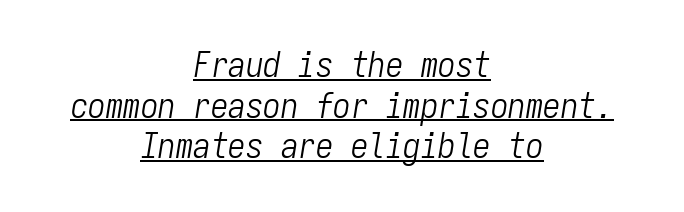
{"italic": "yes", "lean": "right", "slant_degrees": 9, "bold": "no", "weight": "light", "width": "condensed", "stroke_contrast": "low", "x_height": "medium", "monospaced": "yes", "underline": "yes", "align": "center", "line_spacing_ratio": 1.16, "letter_spacing": "normal", "letter_spacing_em": 0.0, "glyph_px": 35}
